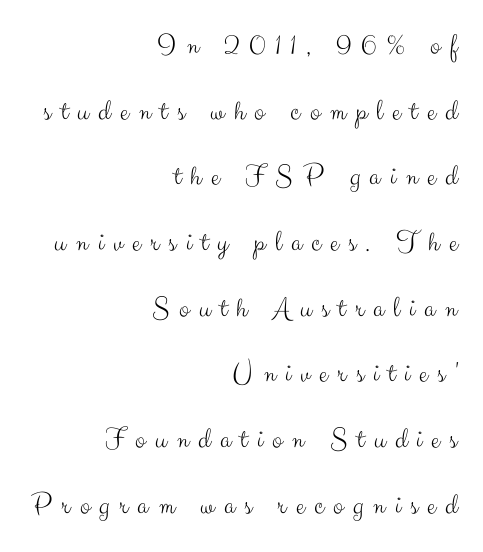
The image shows 30 px light sans-serif type; set right-aligned, loose line spacing (2.19x), unusually wide letter spacing (+0.32 em), not underlined; medium stroke contrast and a small x-height.
